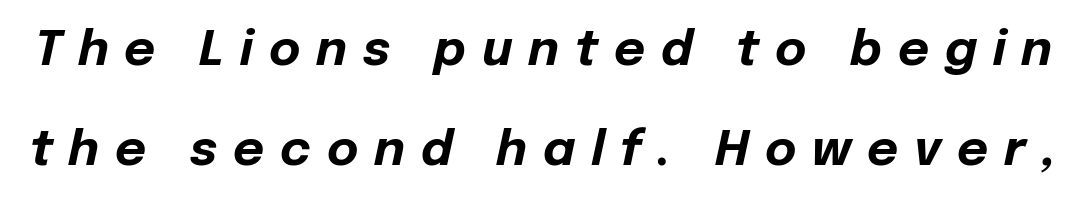
The image shows 48 px bold type, italic (leaning right); set loose line spacing (2.09x), unusually wide letter spacing (+0.33 em), not underlined; low stroke contrast and a medium x-height.
